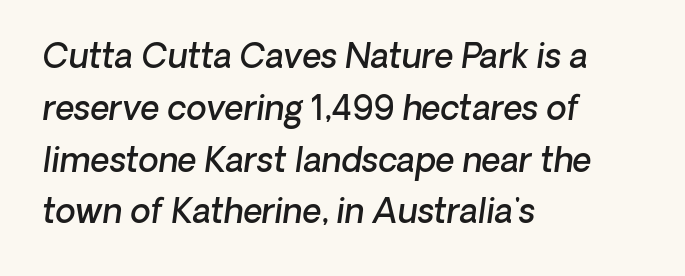
Just letters on the line, the space beneath them empty. Line beginnings align vertically; line endings do not. Evenly set lines give the paragraph a standard silhouette. These lines carry some extra weight — a demibold, not a full bold.
